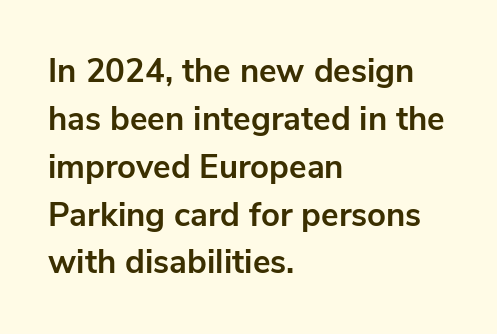
{"serif": "no", "italic": "no", "bold": "yes", "weight": "bold", "width": "normal", "stroke_contrast": "low", "x_height": "medium", "monospaced": "no", "underline": "no", "align": "left", "line_spacing": "normal", "line_spacing_ratio": 1.45, "letter_spacing": "normal", "letter_spacing_em": 0.0, "glyph_px": 33}
